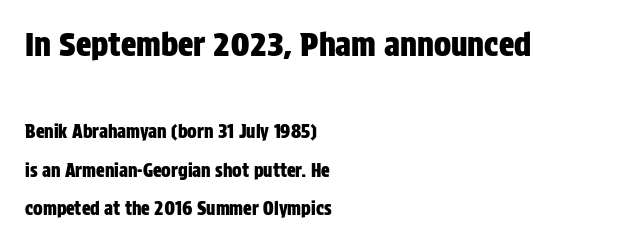
Q: Is the text italic (slanted)? A: No, it is upright.
Q: Is the typeface a serif or a sans-serif typeface? A: Sans-serif.
Q: Is the text underlined? A: No.
Q: How is the paragraph aligned? A: Left-aligned.
Q: Is the spacing between letters normal or unusually wide? A: Normal.
Q: Is the spacing between lines tight, normal or loose? A: Loose.
Q: Which block of text is set in a larger size, the first (top) or the second (bottom)? A: The first (top) one.
Q: Width (condensed, normal, or wide)? A: Condensed.
Q: Stroke contrast? A: Low.
Q: x-height? A: Large.
Q: Monospaced? A: No.
